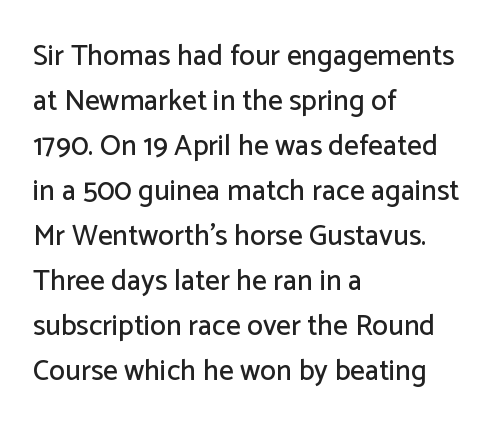
Q: Is the text italic (slanted)? A: No, it is upright.
Q: Is the typeface a serif or a sans-serif typeface? A: Sans-serif.
Q: Is the text underlined? A: No.
Q: How is the paragraph aligned? A: Left-aligned.
Q: Is the spacing between letters normal or unusually wide? A: Normal.
Q: Is the spacing between lines tight, normal or loose? A: Normal.
Q: Width (condensed, normal, or wide)? A: Normal.
Q: Stroke contrast? A: Low.
Q: x-height? A: Medium.
Q: Monospaced? A: No.
